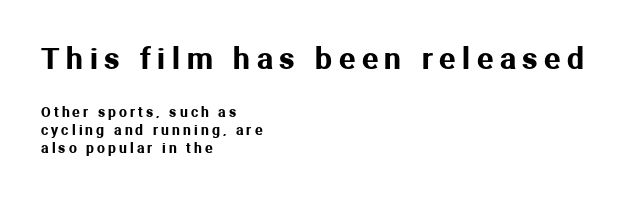
{"serif": "no", "italic": "no", "width": "normal", "stroke_contrast": "medium", "x_height": "medium", "monospaced": "no", "underline": "no", "align": "left", "line_spacing": "normal", "line_spacing_ratio": 1.3, "letter_spacing": "wide", "letter_spacing_em": 0.22, "larger_block": "first", "size_ratio": 2.14, "glyph_px": 30}
